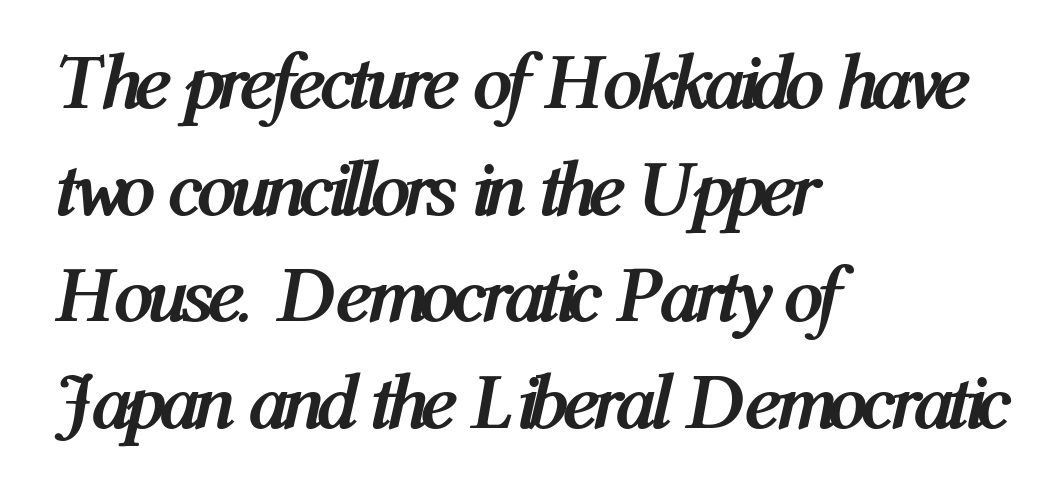
Compared with ordinary roman type, these characters are visibly tilted. This is heavy type, rendered in bold. Where is the straight margin? On the left. Line spacing here is normal. Nobody touched the tracking dial on this one.
